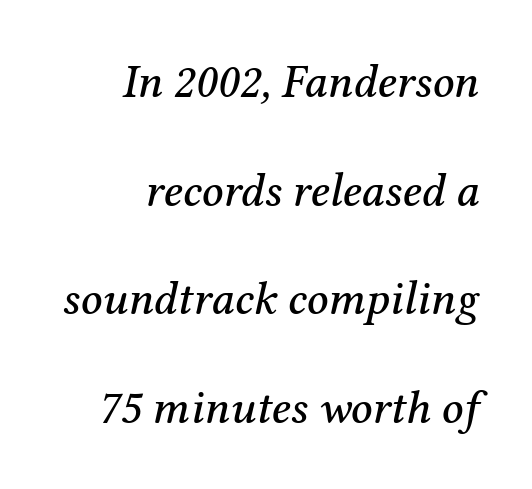
Q: Is the text italic (slanted)? A: Yes, it leans right by about 12 degrees.
Q: Is the typeface a serif or a sans-serif typeface? A: Serif.
Q: Is the text underlined? A: No.
Q: How is the paragraph aligned? A: Right-aligned.
Q: Is the spacing between letters normal or unusually wide? A: Normal.
Q: Is the spacing between lines tight, normal or loose? A: Loose.
Q: Width (condensed, normal, or wide)? A: Normal.
Q: Stroke contrast? A: Medium.
Q: x-height? A: Medium.
Q: Monospaced? A: No.
